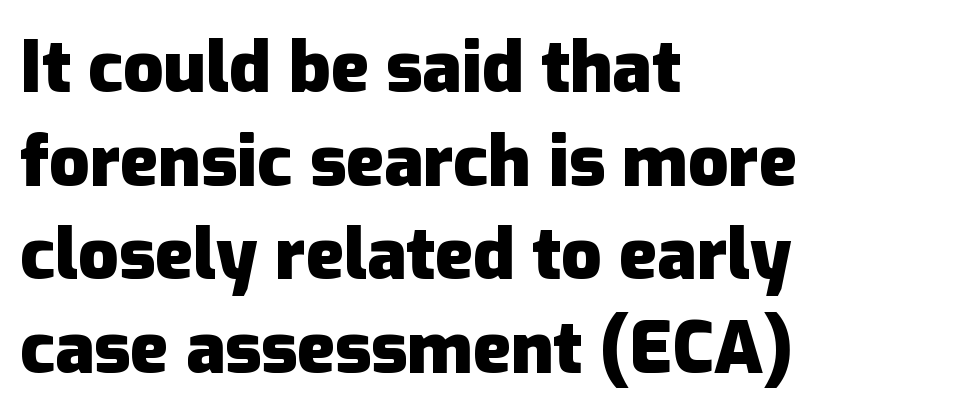
{"serif": "no", "italic": "no", "bold": "yes", "weight": "heavy", "width": "normal", "stroke_contrast": "low", "x_height": "medium", "monospaced": "no", "underline": "no", "align": "left", "line_spacing": "normal", "line_spacing_ratio": 1.32, "letter_spacing": "normal", "letter_spacing_em": 0.0, "glyph_px": 71}
